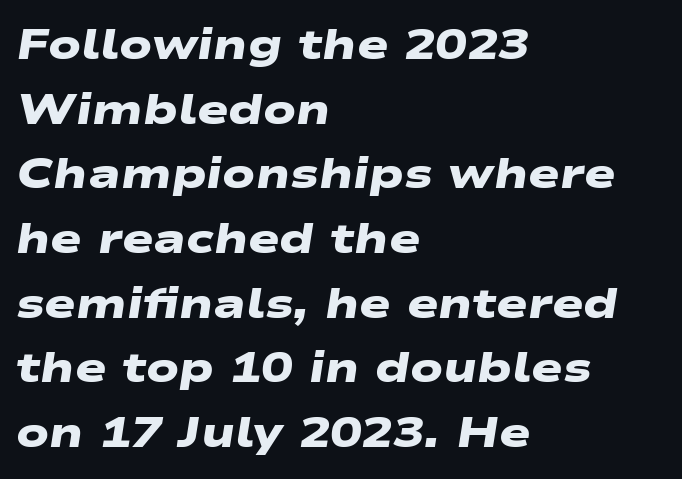
Q: Is the text bold? A: Yes.
Q: Is the typeface a serif or a sans-serif typeface? A: Sans-serif.
Q: Is the text underlined? A: No.
Q: How is the paragraph aligned? A: Left-aligned.
Q: Is the spacing between letters normal or unusually wide? A: Normal.
Q: Is the spacing between lines tight, normal or loose? A: Normal.
Q: Width (condensed, normal, or wide)? A: Wide.
Q: Stroke contrast? A: Low.
Q: x-height? A: Medium.
Q: Monospaced? A: No.
